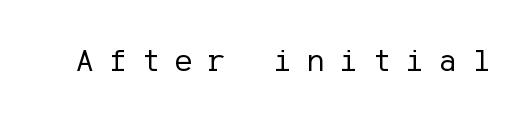
Q: Is the text bold? A: No.
Q: Is the text italic (slanted)? A: No, it is upright.
Q: Is the typeface a serif or a sans-serif typeface? A: Sans-serif.
Q: Is the text underlined? A: No.
Q: Is the spacing between letters normal or unusually wide? A: Unusually wide.
Q: Width (condensed, normal, or wide)? A: Normal.
Q: Stroke contrast? A: Low.
Q: x-height? A: Medium.
